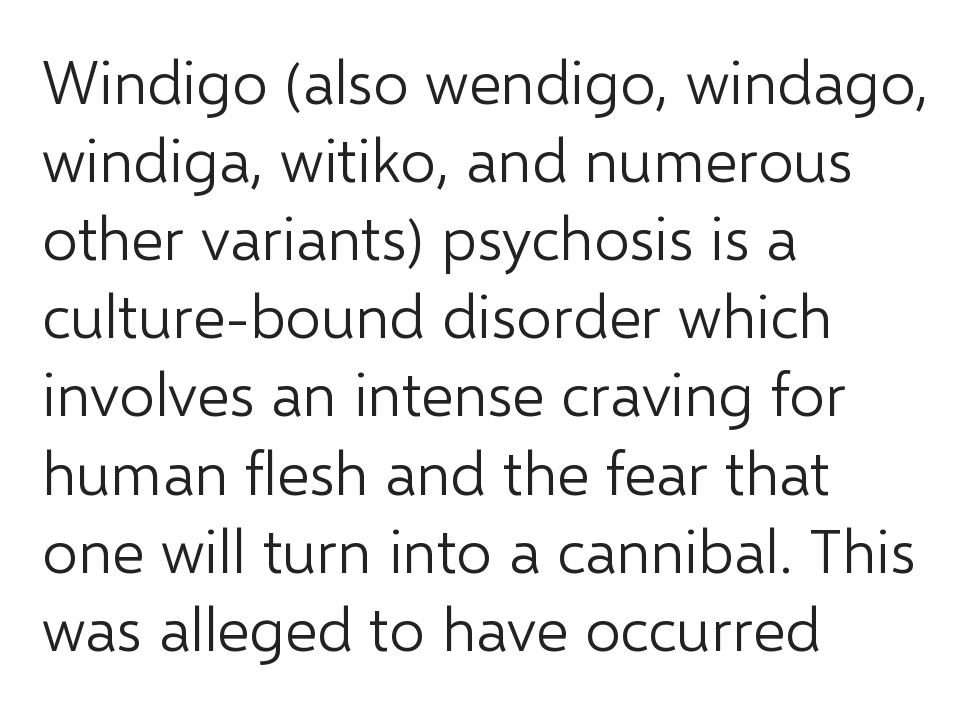
{"serif": "no", "italic": "no", "bold": "no", "weight": "light", "width": "normal", "stroke_contrast": "low", "x_height": "medium", "monospaced": "no", "underline": "no", "align": "left", "line_spacing": "normal", "line_spacing_ratio": 1.26, "letter_spacing": "normal", "letter_spacing_em": 0.0, "glyph_px": 62}
